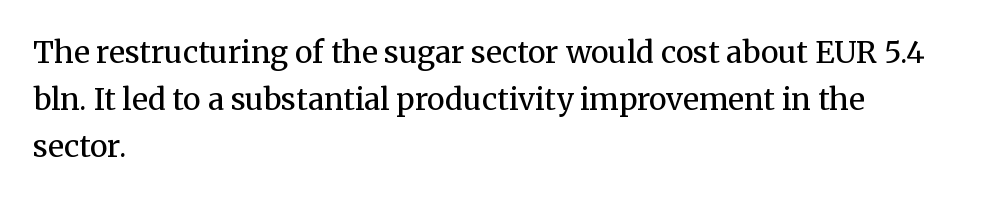
The typeface chosen for these lines features serifs. Vertically, the passage feels balanced, rows spaced as you'd expect. Designer's note — italics off, roman on. Alignment: flush left. A bare baseline throughout the passage. The weight would be labelled regular, book, light, or lighter still.
